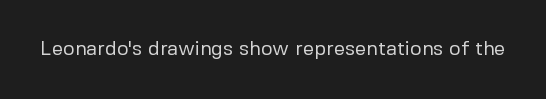
{"italic": "no", "bold": "no", "underline": "no", "letter_spacing": "normal", "letter_spacing_em": 0.0, "glyph_px": 20}
